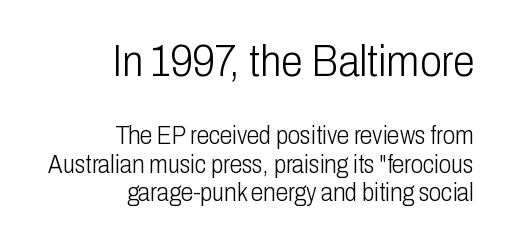
{"serif": "no", "italic": "no", "bold": "no", "weight": "light", "width": "condensed", "stroke_contrast": "low", "x_height": "medium", "monospaced": "no", "underline": "no", "align": "right", "line_spacing": "tight", "line_spacing_ratio": 1.14, "letter_spacing": "normal", "letter_spacing_em": 0.0, "larger_block": "first", "size_ratio": 1.76, "glyph_px": 44}
